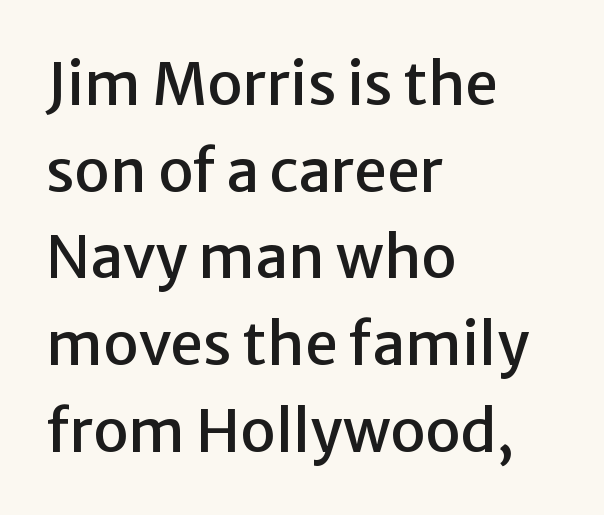
Does extra space separate the letters? No, they use regular spacing. Baseline-to-baseline distance is the conventional proportion of letter height. To sum up the face: it is a sans, with no serifs. Character widths vary here, with narrow letters taking less room than wide ones. Left-aligned paragraph, ragged on the right. Clear beneath every line of the passage.
